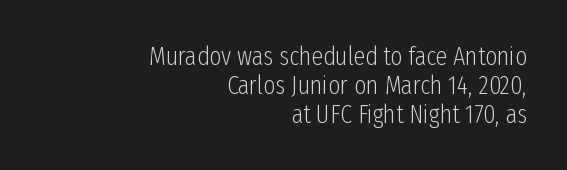
Q: Is the text bold? A: No.
Q: Is the text italic (slanted)? A: No, it is upright.
Q: Is the text underlined? A: No.
Q: How is the paragraph aligned? A: Right-aligned.
Q: Is the spacing between letters normal or unusually wide? A: Normal.
Q: Is the spacing between lines tight, normal or loose? A: Tight.
